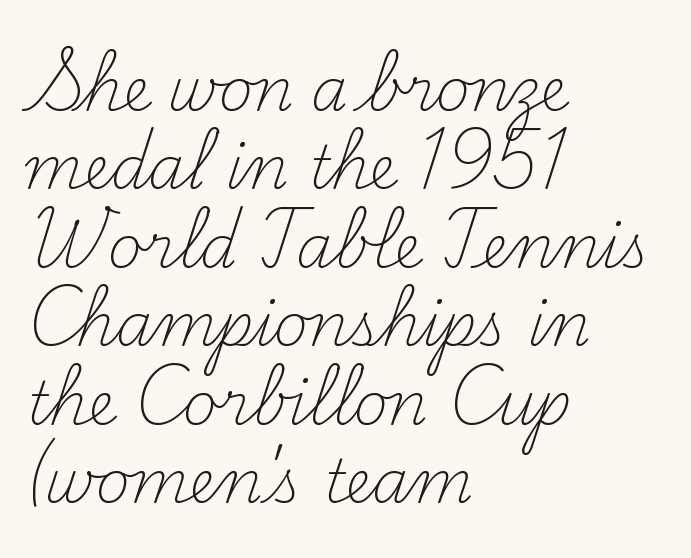
Q: Is the text bold? A: No.
Q: Is the text italic (slanted)? A: Yes.
Q: Is the text underlined? A: No.
Q: How is the paragraph aligned? A: Left-aligned.
Q: Is the spacing between letters normal or unusually wide? A: Normal.
Q: Is the spacing between lines tight, normal or loose? A: Normal.
Q: Width (condensed, normal, or wide)? A: Normal.
Q: Stroke contrast? A: Medium.
Q: x-height? A: Small.
Q: Monospaced? A: No.
